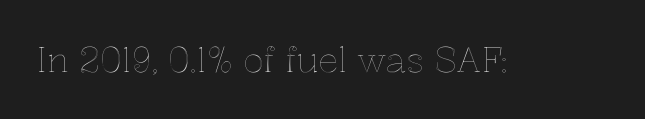
This rendering features lettering with no underline. Notice how the stems are strictly vertical — no italics here. Nothing unusual about the tracking: characters are spaced as the font intends. The letters advance in unequal steps, a hallmark of proportional type.
